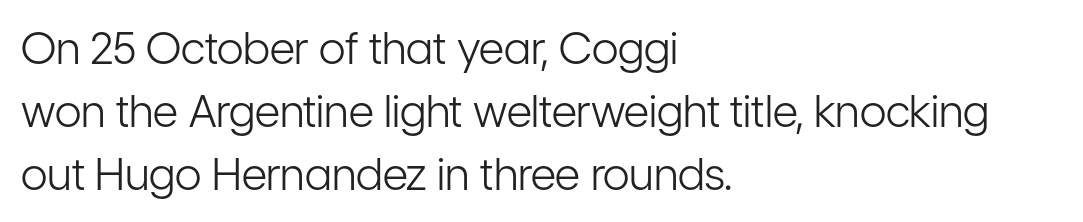
Layout note: lines flush left. Vertical strokes here are truly vertical. The rendering keeps characters at their native spacing. Unlike a traditional serif, this face leaves its strokes unadorned.
